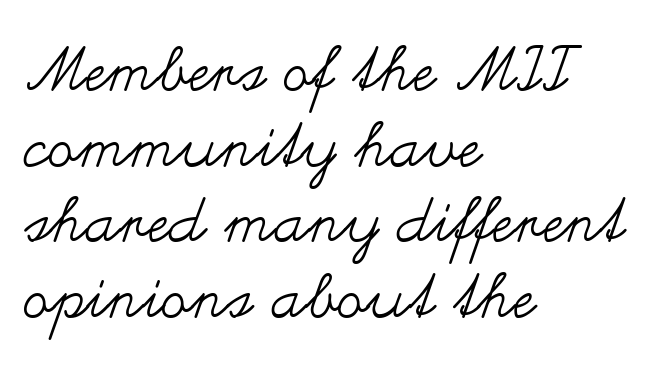
Each line starts at the same left margin while the right side varies. Honestly, there is no underline to notice here at all. These lines are rendered in a variable-pitch font. This rendering leaves character spacing at its baseline value. These glyphs show unthickened strokes, regular width or finer.
